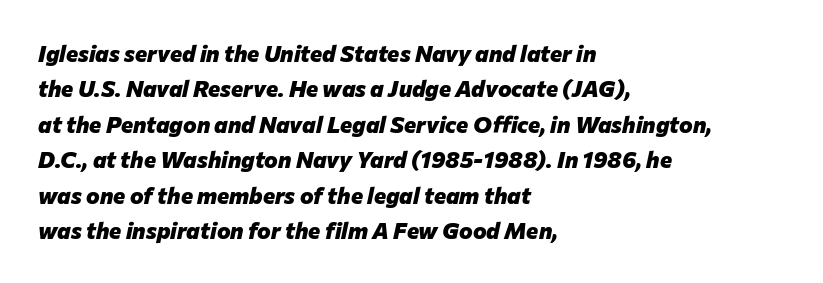
Typeset ragged right — the left edge is the straight one. Letter spacing: default. A clean baseline with only descenders dipping below it. Pretty heavy lettering here — definitely bold.
